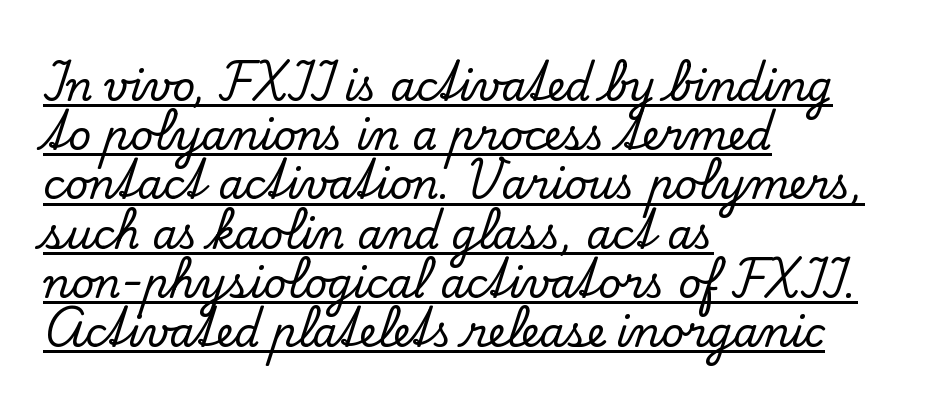
Q: Is the text italic (slanted)? A: Yes.
Q: Is the typeface a serif or a sans-serif typeface? A: Serif.
Q: Is the text underlined? A: Yes.
Q: How is the paragraph aligned? A: Left-aligned.
Q: Is the spacing between letters normal or unusually wide? A: Normal.
Q: Width (condensed, normal, or wide)? A: Normal.
Q: Stroke contrast? A: Low.
Q: x-height? A: Small.
Q: Monospaced? A: No.
